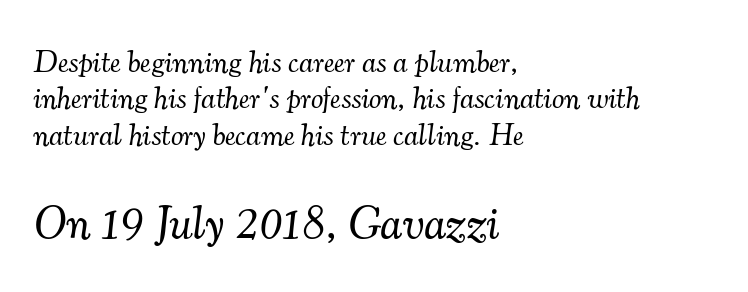
Q: Is the text bold? A: No.
Q: Is the text italic (slanted)? A: Yes, it leans right by about 7 degrees.
Q: Is the typeface a serif or a sans-serif typeface? A: Serif.
Q: Is the text underlined? A: No.
Q: How is the paragraph aligned? A: Left-aligned.
Q: Is the spacing between letters normal or unusually wide? A: Normal.
Q: Which block of text is set in a larger size, the first (top) or the second (bottom)? A: The second (bottom) one.
Q: Width (condensed, normal, or wide)? A: Normal.
Q: Stroke contrast? A: Medium.
Q: x-height? A: Small.
Q: Monospaced? A: No.
